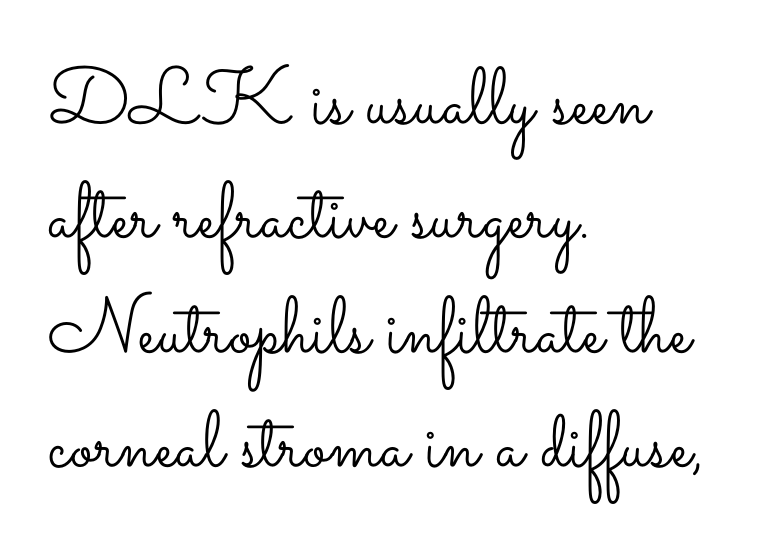
The image shows 80 px light, wide type; set left-aligned, normal line spacing (1.43x), normal letter spacing, not underlined; low stroke contrast and a small x-height.
